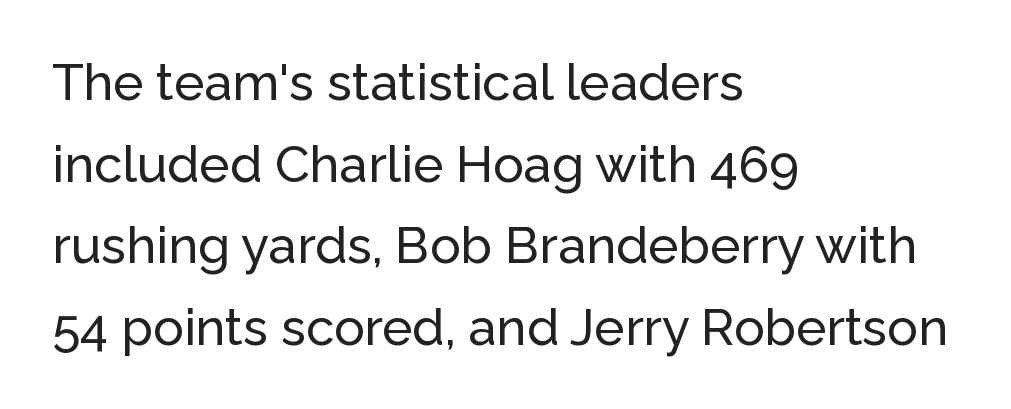
This rendering features lettering with no underline. Reading down the column, the eye jumps a familiar distance to each next line. Does the type have serifs? No, each stem ends abruptly. Standard letterfit; no display-style spreading of the glyphs. Teacher's note: observe the even left margin — that is flush-left alignment.
